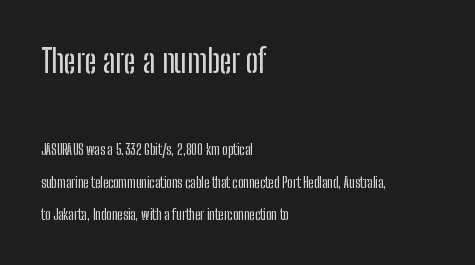
Glance below the letters and you will spot only blank space. Varying glyph widths throughout — classic text-font behaviour. Nope, not italic — everything's standing straight. Between these two stacked blocks, the higher one wins on size. This rendering employs a face without finishing strokes, i.e., a sans-serif.
